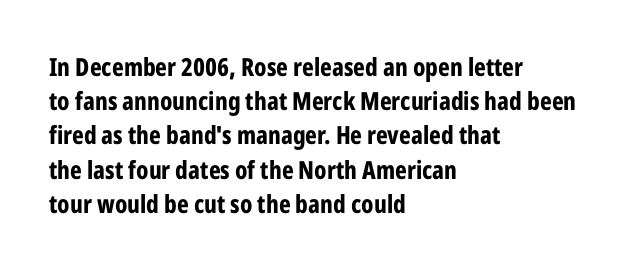
{"italic": "no", "bold": "yes", "underline": "no", "align": "left", "line_spacing": "normal", "line_spacing_ratio": 1.37, "letter_spacing": "normal", "letter_spacing_em": 0.0, "glyph_px": 25}
